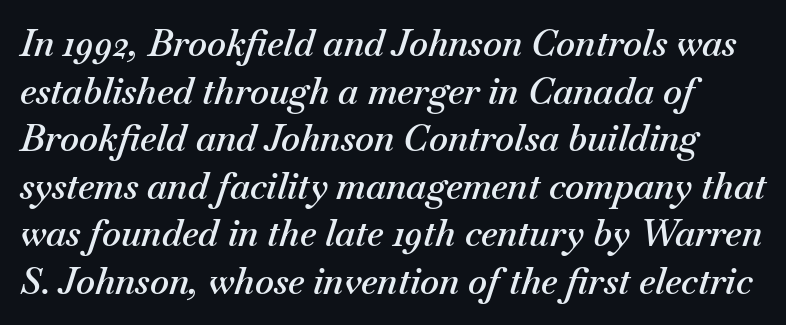
{"italic": "yes", "lean": "right", "slant_degrees": 18, "bold": "semi", "weight": "semibold", "width": "normal", "stroke_contrast": "medium", "x_height": "small", "monospaced": "no", "underline": "no", "line_spacing": "normal", "line_spacing_ratio": 1.32, "letter_spacing": "normal", "letter_spacing_em": 0.0, "glyph_px": 36}
